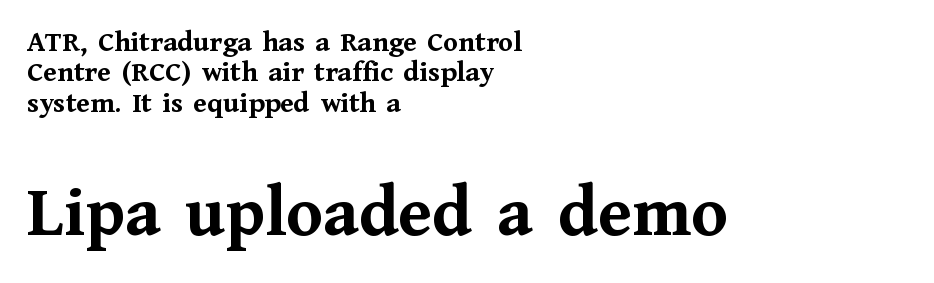
Q: Is the text bold? A: Yes.
Q: Is the text italic (slanted)? A: No, it is upright.
Q: Is the typeface a serif or a sans-serif typeface? A: Serif.
Q: Is the text underlined? A: No.
Q: How is the paragraph aligned? A: Left-aligned.
Q: Is the spacing between letters normal or unusually wide? A: Normal.
Q: Is the spacing between lines tight, normal or loose? A: Tight.
Q: Which block of text is set in a larger size, the first (top) or the second (bottom)? A: The second (bottom) one.
Q: Width (condensed, normal, or wide)? A: Normal.
Q: Stroke contrast? A: Medium.
Q: x-height? A: Medium.
Q: Monospaced? A: No.
